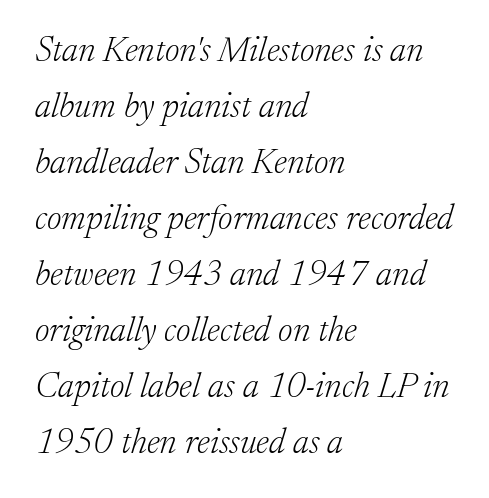
Q: Is the text bold? A: No.
Q: Is the text italic (slanted)? A: Yes, it leans right by about 17 degrees.
Q: Is the typeface a serif or a sans-serif typeface? A: Serif.
Q: Is the text underlined? A: No.
Q: How is the paragraph aligned? A: Left-aligned.
Q: Is the spacing between letters normal or unusually wide? A: Normal.
Q: Is the spacing between lines tight, normal or loose? A: Normal.
Q: Width (condensed, normal, or wide)? A: Normal.
Q: Stroke contrast? A: Low.
Q: x-height? A: Medium.
Q: Monospaced? A: No.
